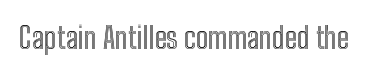
{"italic": "no", "width": "condensed", "x_height": "medium", "monospaced": "no", "underline": "no", "letter_spacing": "normal", "letter_spacing_em": 0.0, "glyph_px": 30}
